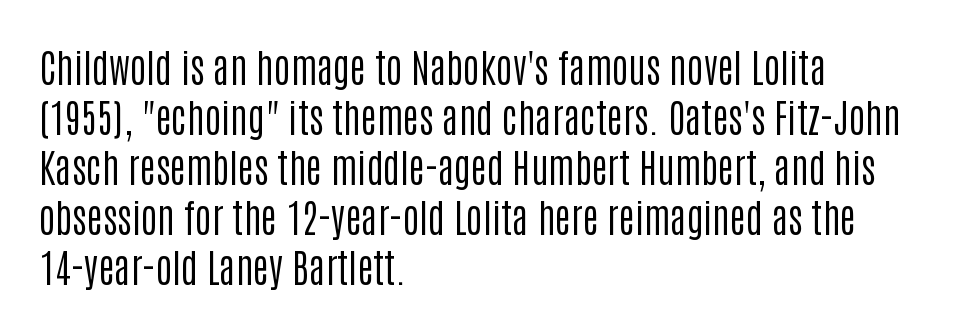
This is the regular roman posture of the typeface. The cut favours lightness, reaching ordinary text weight at its darkest. Beneath every word, the page is bare. The paragraph shown leans on its left margin. Nothing sits at the stroke ends, so this counts as sans-serif. Character widths vary here, with narrow letters taking less room than wide ones.
